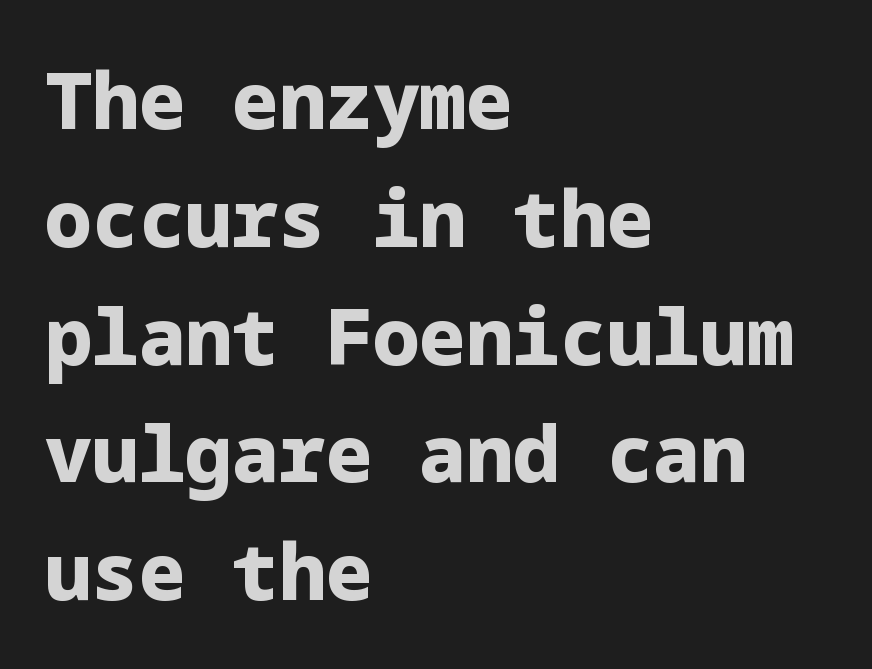
The image shows 78 px heavy sans-serif type, upright; set left-aligned, normal line spacing (1.51x), normal letter spacing, not underlined; low stroke contrast and a medium x-height.
